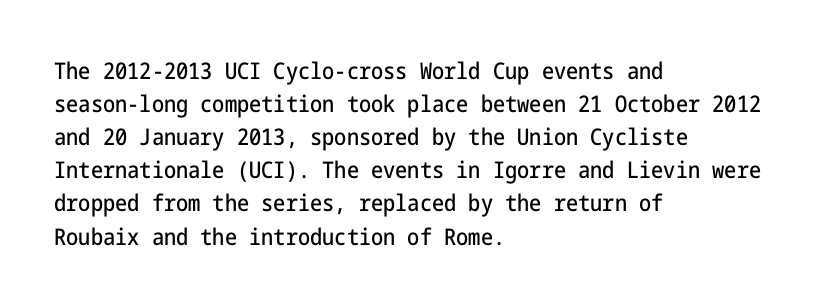
The block of text has a typical density, with ordinary space between rows. Tracking here is standard; glyphs follow each other at the usual distance. The strip under each line holds only bare page. The lettering holds an erect, upright posture throughout. Teacher's note: observe the even left margin — that is flush-left alignment.
